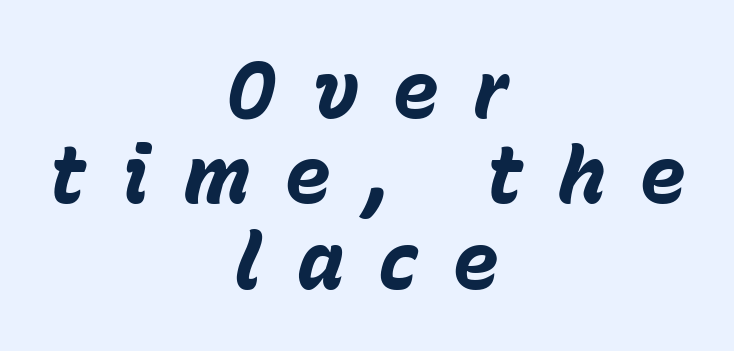
{"italic": "yes", "lean": "right", "slant_degrees": 15, "bold": "yes", "weight": "bold", "width": "normal", "stroke_contrast": "low", "x_height": "medium", "monospaced": "no", "underline": "no", "align": "center", "line_spacing": "tight", "line_spacing_ratio": 1.08, "letter_spacing": "wide", "letter_spacing_em": 0.43, "glyph_px": 79}
